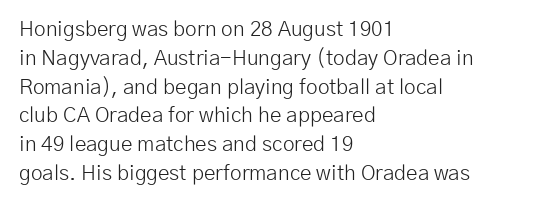
Q: Is the text bold? A: No.
Q: Is the text italic (slanted)? A: No, it is upright.
Q: Is the text underlined? A: No.
Q: How is the paragraph aligned? A: Left-aligned.
Q: Is the spacing between letters normal or unusually wide? A: Normal.
Q: Is the spacing between lines tight, normal or loose? A: Normal.
